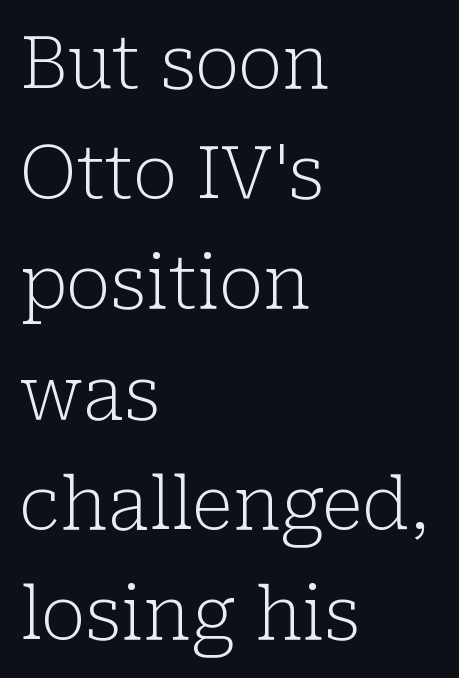
The type family on display is of the serif kind. The horizontal fit of the characters is conventional and even. Weight: not bold — regular or lighter. Alignment: flush left. Is this a fixed-width face? No — the glyphs have proportional, varying widths.
